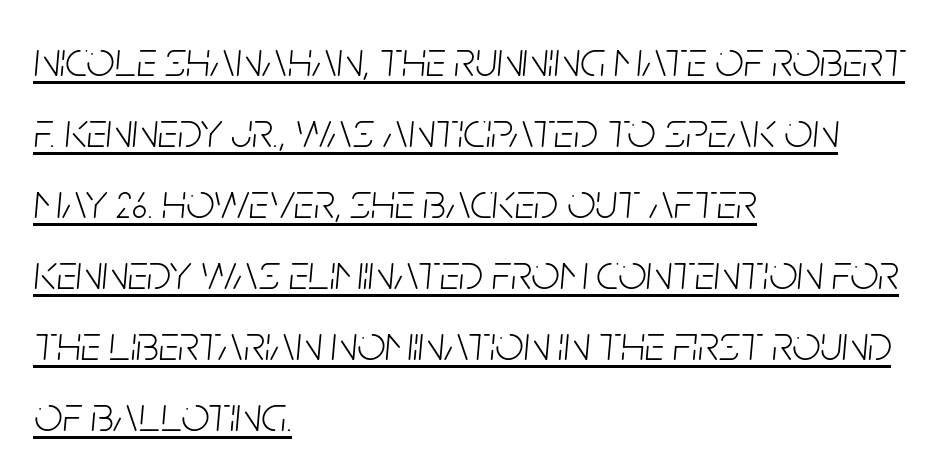
The image shows 50 px light, condensed type, italic (leaning right); set left-aligned, normal line spacing (1.42x), normal letter spacing, underlined; low stroke contrast and a large x-height.
